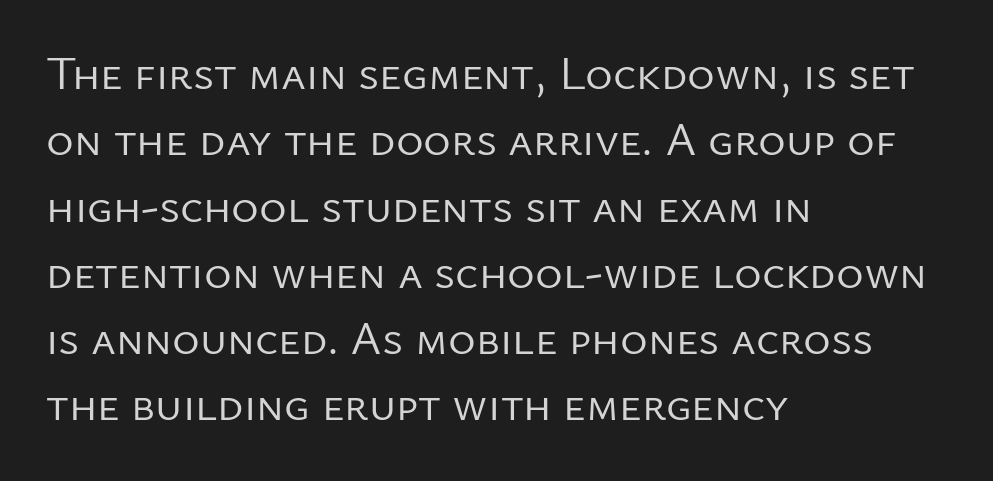
This sample has the flowing, uneven cadence of proportional lettering. The space directly below the letters is spotless. A sans-serif font was chosen for this passage. Compared with typical body copy, the letter spacing here is the same. Weight: regular or lighter. What's the leading like? Ordinary, nothing unusual.
